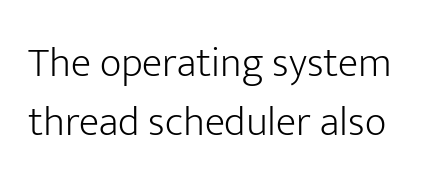
The image shows 42 px light sans-serif type, upright; set normal line spacing (1.41x), normal letter spacing, not underlined; low stroke contrast and a medium x-height.
